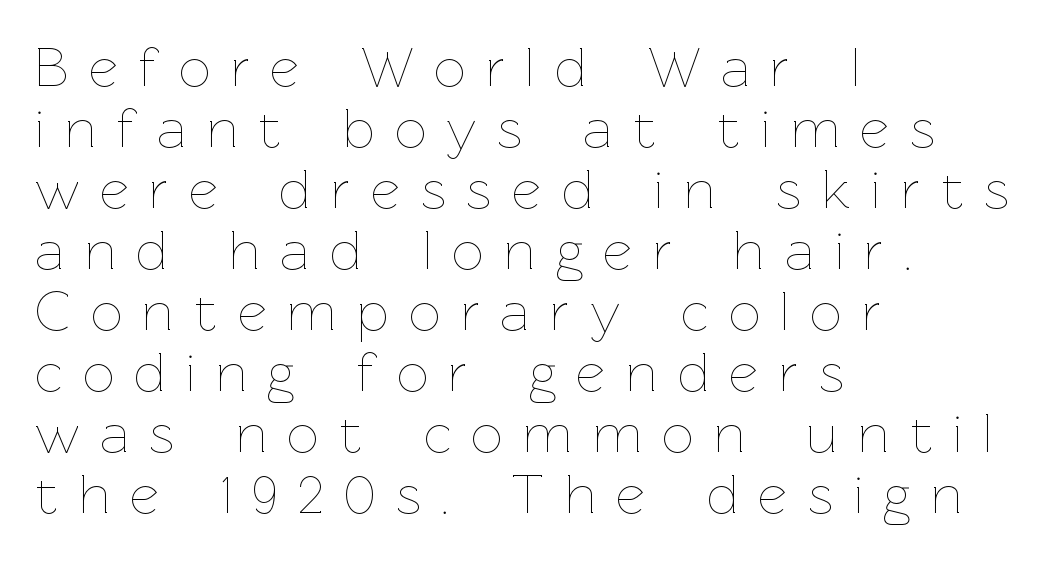
When letters stand straight like this, we call the style roman or upright. Proportional: the letters do not fall into vertical columns. The text block is weighted toward the left margin, trailing off unevenly rightward. Letter spacing: wide. The strokes carry an ordinary text weight at most.
